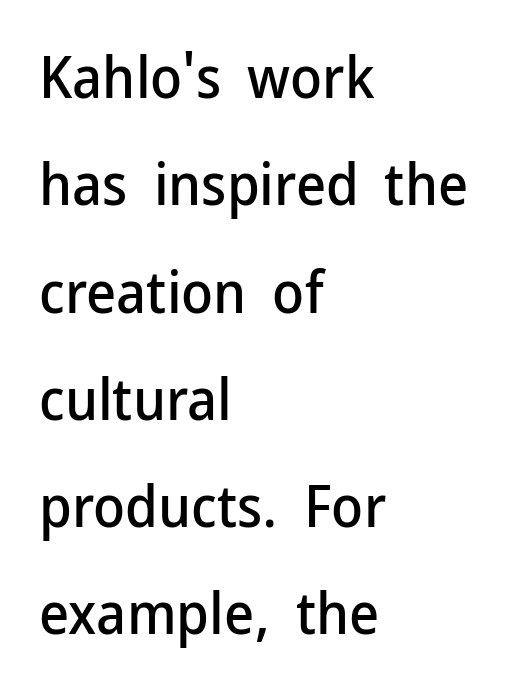
{"serif": "no", "italic": "no", "width": "normal", "stroke_contrast": "low", "x_height": "medium", "monospaced": "no", "underline": "no", "align": "left", "line_spacing_ratio": 1.85, "letter_spacing": "normal", "letter_spacing_em": 0.0, "glyph_px": 58}
